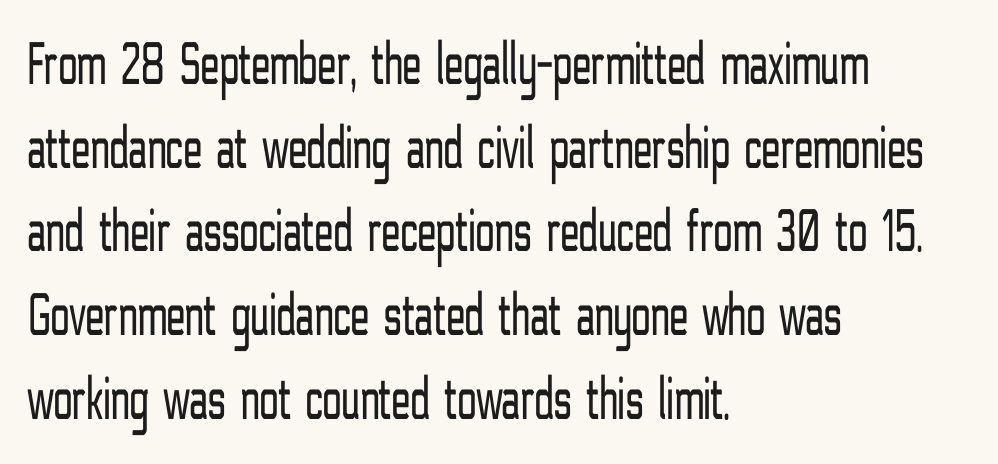
The image shows 62 px light, condensed sans-serif type, upright; set left-aligned, normal line spacing (1.35x), normal letter spacing, not underlined; low stroke contrast and a medium x-height.
